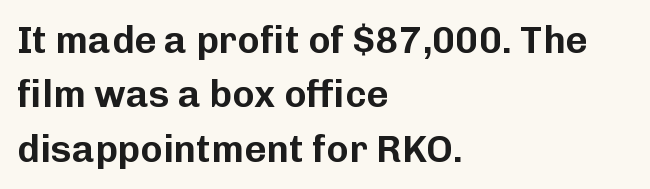
Line beginnings align vertically; line endings do not. A typesetter would mark this as roman, not italic. Font category for this specimen: sans-serif. Varying glyph widths throughout — classic text-font behaviour. There is no visible air inserted between adjacent glyphs.
